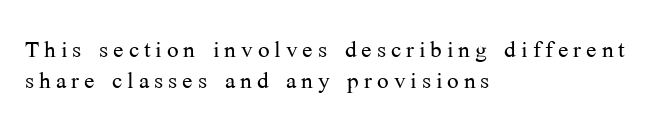
The image shows 31 px light serif type, upright; set left-aligned, tight line spacing (1.01x), not underlined; medium stroke contrast and a medium x-height.
